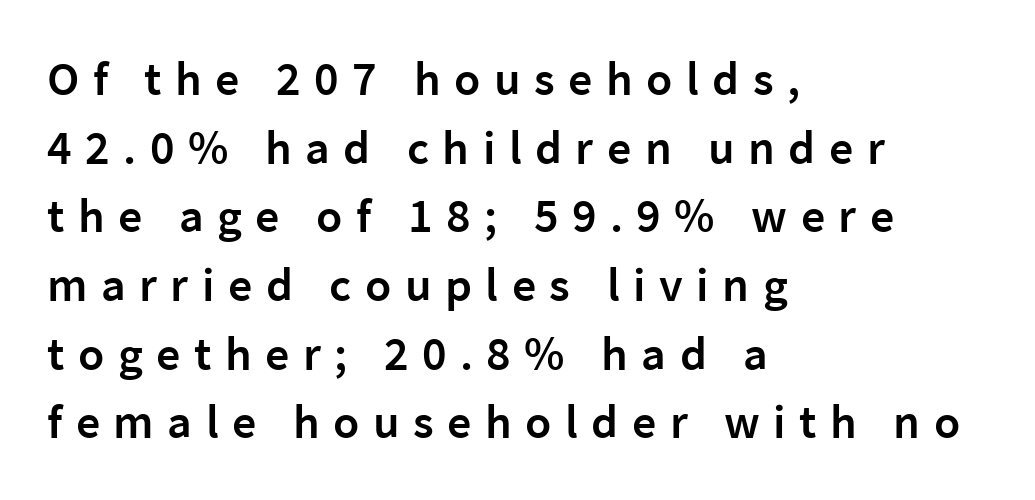
Typographically, this falls in the sans-serif category. Which margin do the lines hug? The left one — the right edge is uneven. Compared with typical paragraphs, the rows here are spaced about the same. Weight: semibold (demi). Here the glyphs are tracked loosely, breaking word shapes into spaced letters. Ascenders rise straight up at ninety degrees.
